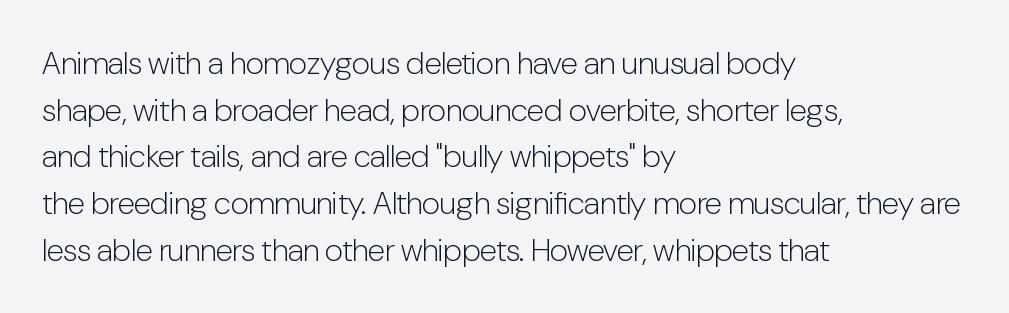
Stroke mass is kept to a normal reading level or below. The ragged edge is on the right, which tells us the setting is flush left. Serifs: no, the terminals of the letterforms are clean. The passage shown is typed in a proportional face where columns would drift. Reading down the column, the eye jumps a familiar distance to each next line.
